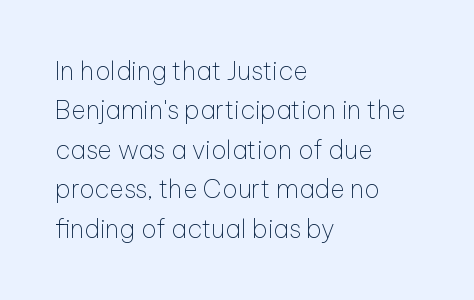
The image shows 25 px text type, upright; set left-aligned, normal line spacing (1.58x), normal letter spacing, not underlined.
